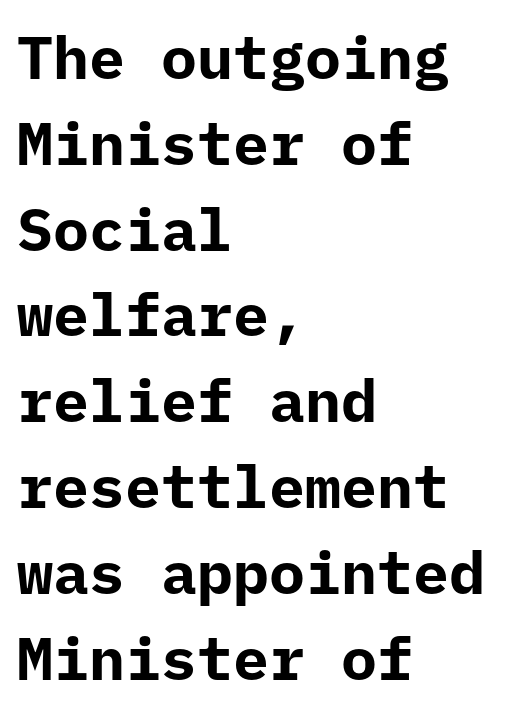
Q: Is the text bold? A: Yes.
Q: Is the text italic (slanted)? A: No, it is upright.
Q: Is the typeface a serif or a sans-serif typeface? A: Sans-serif.
Q: Is the text underlined? A: No.
Q: How is the paragraph aligned? A: Left-aligned.
Q: Is the spacing between letters normal or unusually wide? A: Normal.
Q: Is the spacing between lines tight, normal or loose? A: Normal.
Q: Width (condensed, normal, or wide)? A: Normal.
Q: Stroke contrast? A: Low.
Q: x-height? A: Medium.
Q: Monospaced? A: Yes.
